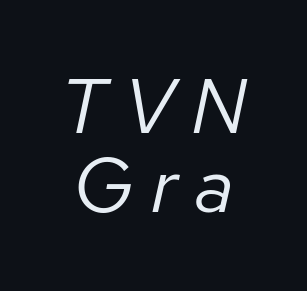
Q: Is the text bold? A: No.
Q: Is the text italic (slanted)? A: Yes, it leans right by about 12 degrees.
Q: Is the text underlined? A: No.
Q: Is the spacing between letters normal or unusually wide? A: Unusually wide.
Q: Is the spacing between lines tight, normal or loose? A: Tight.
Q: Width (condensed, normal, or wide)? A: Normal.
Q: Stroke contrast? A: Low.
Q: x-height? A: Medium.
Q: Monospaced? A: No.
